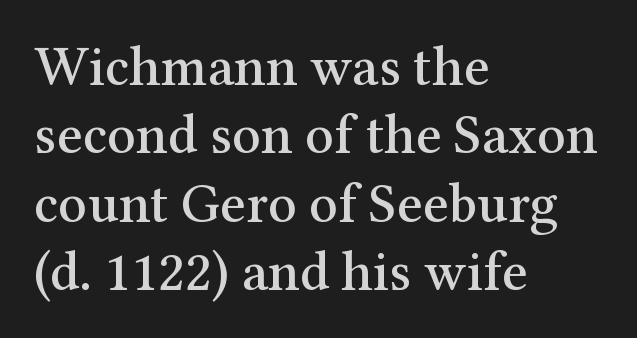
The image shows 56 px serif type, upright; set left-aligned, line spacing 1.22x, normal letter spacing, not underlined; medium stroke contrast and a medium x-height.
